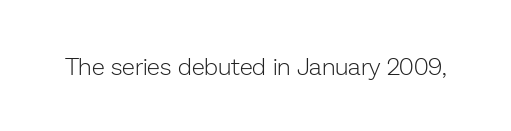
Q: Is the text bold? A: No.
Q: Is the text italic (slanted)? A: No, it is upright.
Q: Is the text underlined? A: No.
Q: Is the spacing between letters normal or unusually wide? A: Normal.
